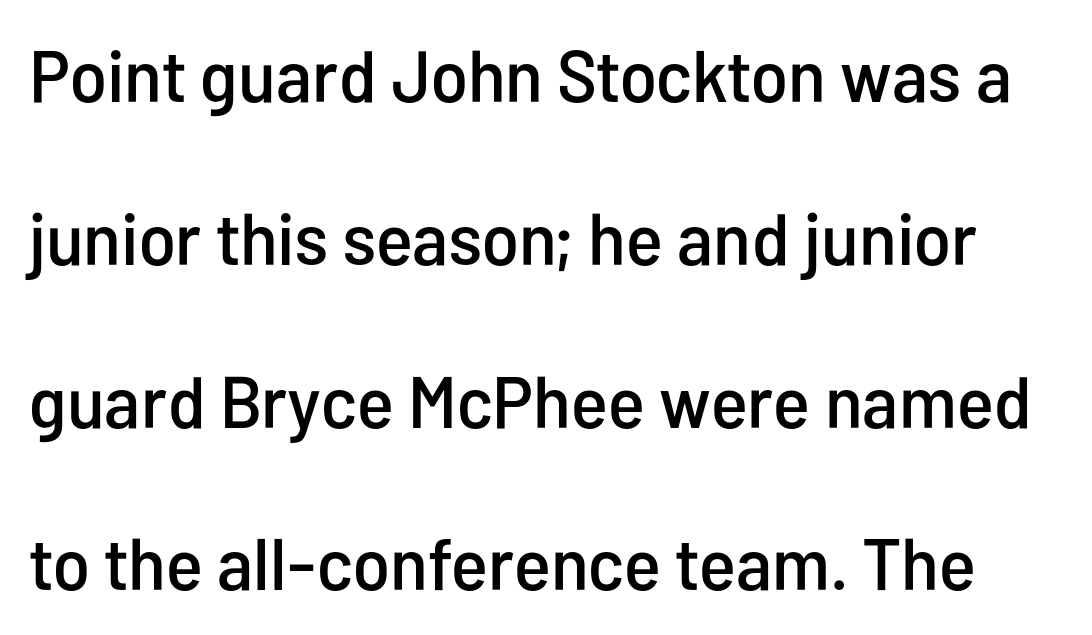
The image shows 73 px condensed sans-serif type, upright; set loose line spacing (2.23x), normal letter spacing, not underlined; low stroke contrast and a medium x-height.
